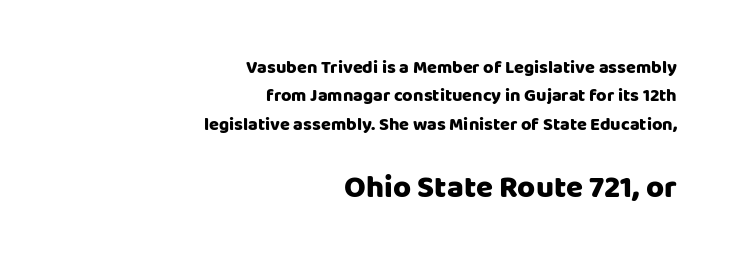
The image shows 31 px heavy sans-serif type, upright; set right-aligned, normal line spacing (1.57x), normal letter spacing, not underlined; the second (bottom) block is 1.72x larger; low stroke contrast and a large x-height.
